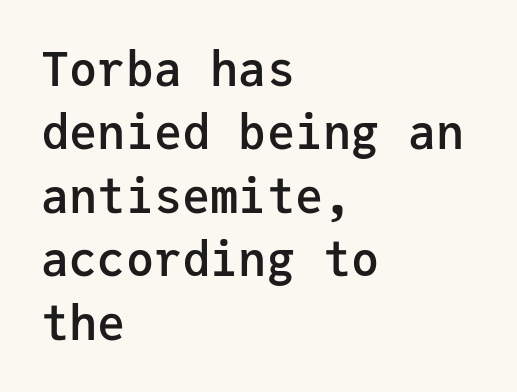
The rag falls on the right side of this text block. The vertical gap from one line to the next is medium. These lines keep a tight, regular rhythm from letter to letter. Posture: upright roman.
